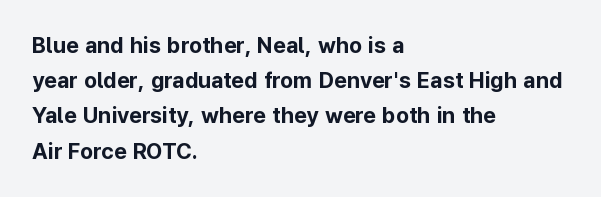
Every row of glyphs begins at an identical x-position on the left. Each word holds together tightly as a unit, with standard inter-letter gaps. What's the leading like? Ordinary, nothing unusual. Nope, not italic — everything's standing straight. The space directly below the letters is spotless.
